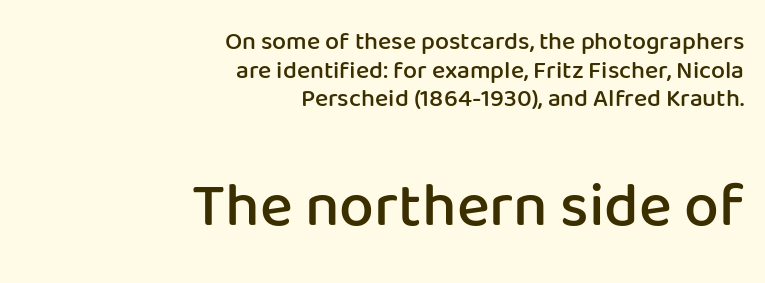
The image shows 62 px semibold sans-serif type, upright; set right-aligned, tight line spacing (1.15x), normal letter spacing, not underlined; the second (bottom) block is 2.48x larger; low stroke contrast and a medium x-height.
